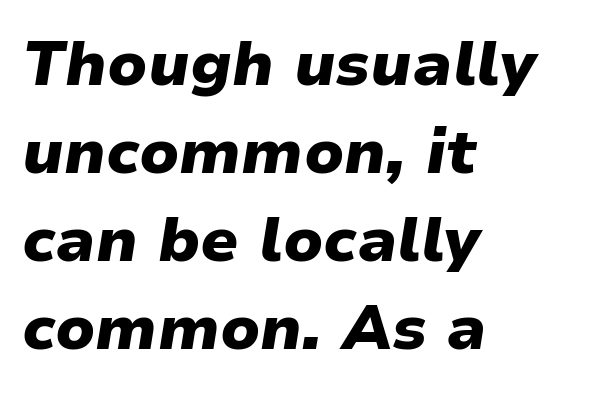
Q: Is the text bold? A: Yes.
Q: Is the text italic (slanted)? A: Yes, it leans right by about 9 degrees.
Q: Is the text underlined? A: No.
Q: How is the paragraph aligned? A: Left-aligned.
Q: Is the spacing between letters normal or unusually wide? A: Normal.
Q: Is the spacing between lines tight, normal or loose? A: Normal.
Q: Width (condensed, normal, or wide)? A: Normal.
Q: Stroke contrast? A: Low.
Q: x-height? A: Medium.
Q: Monospaced? A: No.
